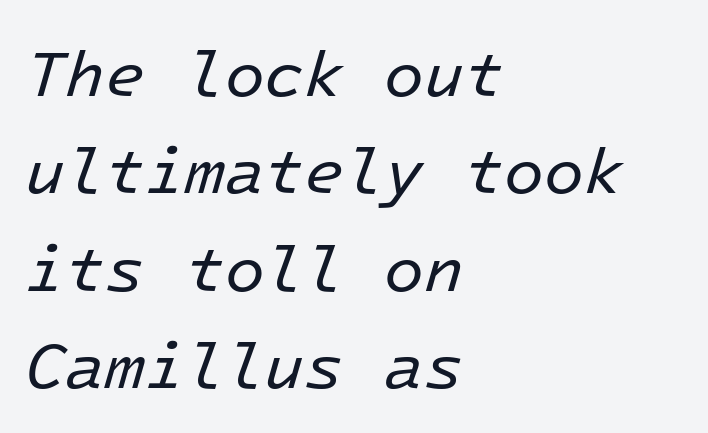
The image shows 65 px regular-weight type, italic (leaning right), monospaced; set left-aligned, normal line spacing (1.5x), normal letter spacing, not underlined; low stroke contrast and a medium x-height.
